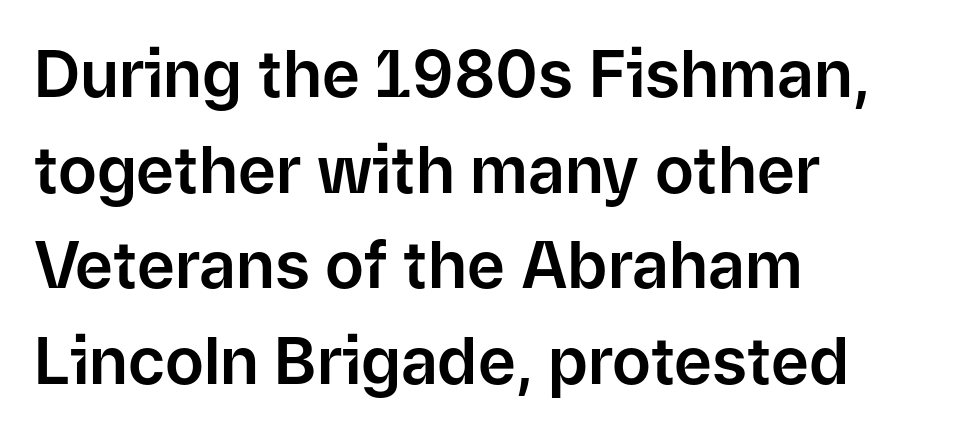
Q: Is the text italic (slanted)? A: No, it is upright.
Q: Is the typeface a serif or a sans-serif typeface? A: Sans-serif.
Q: Is the text underlined? A: No.
Q: How is the paragraph aligned? A: Left-aligned.
Q: Is the spacing between letters normal or unusually wide? A: Normal.
Q: Is the spacing between lines tight, normal or loose? A: Normal.
Q: Width (condensed, normal, or wide)? A: Normal.
Q: Stroke contrast? A: Low.
Q: x-height? A: Medium.
Q: Monospaced? A: No.
